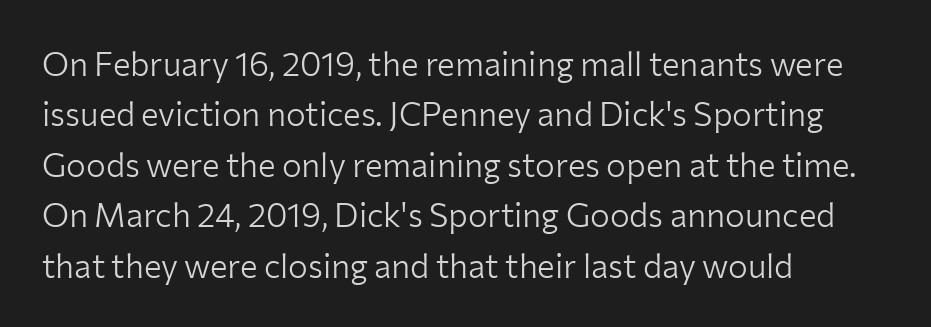
The image shows 33 px light sans-serif type, upright; set left-aligned, normal line spacing (1.53x), normal letter spacing, not underlined; low stroke contrast and a medium x-height.
